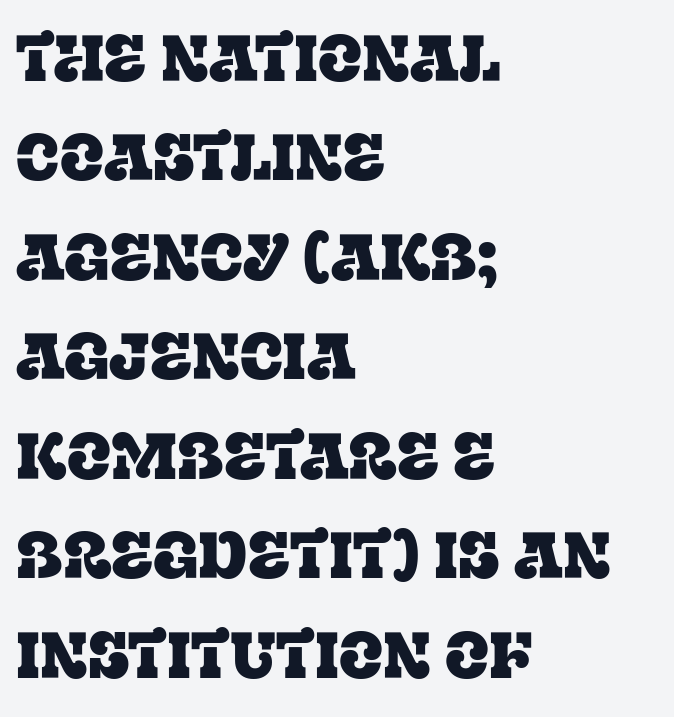
The image shows 65 px serif type, upright; set left-aligned, normal line spacing (1.53x), normal letter spacing, not underlined; low stroke contrast and a large x-height.
